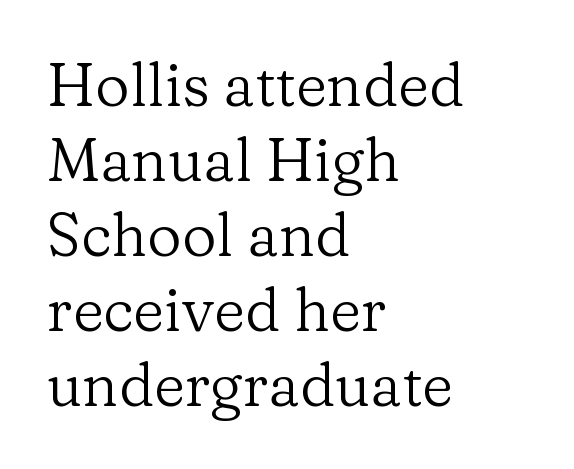
Q: Is the text bold? A: No.
Q: Is the text italic (slanted)? A: No, it is upright.
Q: Is the typeface a serif or a sans-serif typeface? A: Serif.
Q: Is the text underlined? A: No.
Q: How is the paragraph aligned? A: Left-aligned.
Q: Is the spacing between letters normal or unusually wide? A: Normal.
Q: Is the spacing between lines tight, normal or loose? A: Normal.
Q: Width (condensed, normal, or wide)? A: Normal.
Q: Stroke contrast? A: Low.
Q: x-height? A: Medium.
Q: Monospaced? A: No.
